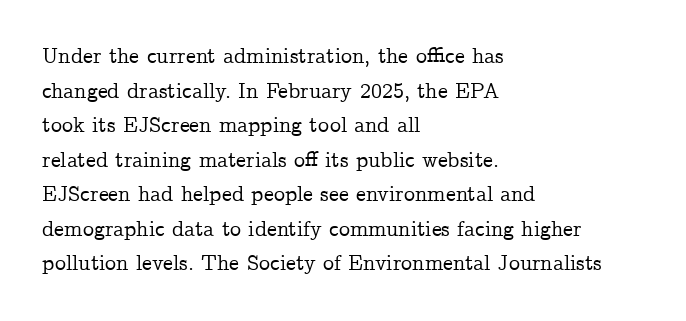
{"italic": "no", "underline": "no", "align": "left", "line_spacing": "normal", "line_spacing_ratio": 1.57, "letter_spacing": "normal", "letter_spacing_em": 0.0, "glyph_px": 22}
